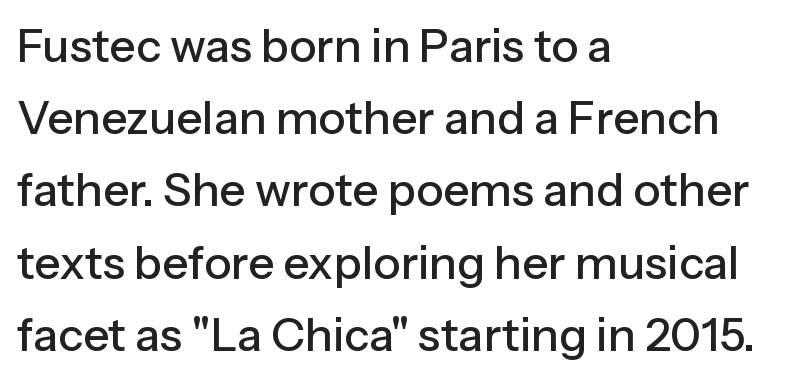
{"serif": "no", "italic": "no", "width": "normal", "stroke_contrast": "low", "x_height": "medium", "monospaced": "no", "underline": "no", "align": "left", "line_spacing": "normal", "line_spacing_ratio": 1.57, "letter_spacing": "normal", "letter_spacing_em": 0.0, "glyph_px": 46}
